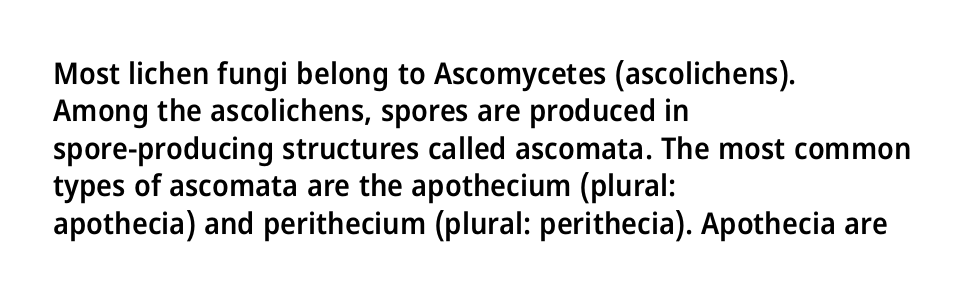
{"serif": "no", "italic": "no", "bold": "semi", "weight": "semibold", "width": "condensed", "stroke_contrast": "low", "x_height": "medium", "monospaced": "no", "underline": "no", "align": "left", "line_spacing": "normal", "line_spacing_ratio": 1.25, "letter_spacing": "normal", "letter_spacing_em": 0.0, "glyph_px": 30}
